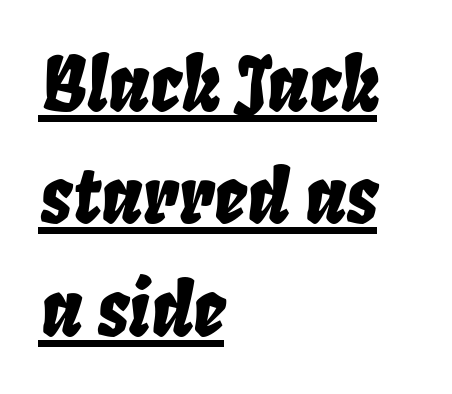
Q: Is the text italic (slanted)? A: Yes, it leans right by about 8 degrees.
Q: Is the text underlined? A: Yes.
Q: How is the paragraph aligned? A: Left-aligned.
Q: Is the spacing between letters normal or unusually wide? A: Normal.
Q: Is the spacing between lines tight, normal or loose? A: Normal.
Q: Width (condensed, normal, or wide)? A: Condensed.
Q: Stroke contrast? A: Low.
Q: x-height? A: Large.
Q: Monospaced? A: No.
